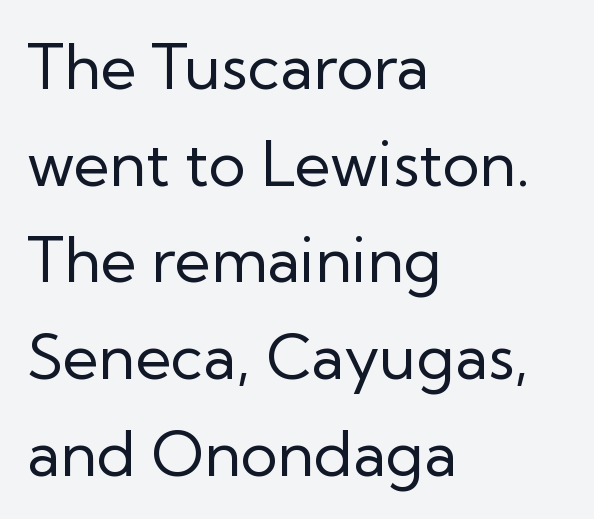
Serifs: no, the terminals of the letterforms are clean. Just letters on the line, the space beneath them empty. How would I describe the line gaps? Plain and ordinary. The weight would be labelled regular, book, light, or lighter still. You could not count columns in this text — the font is proportionally spaced. Each word holds together tightly as a unit, with standard inter-letter gaps.
